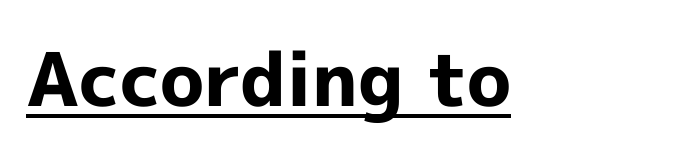
Q: Is the text bold? A: Yes.
Q: Is the text italic (slanted)? A: No, it is upright.
Q: Is the typeface a serif or a sans-serif typeface? A: Sans-serif.
Q: Is the text underlined? A: Yes.
Q: Is the spacing between letters normal or unusually wide? A: Normal.
Q: Width (condensed, normal, or wide)? A: Normal.
Q: x-height? A: Medium.
Q: Monospaced? A: No.
